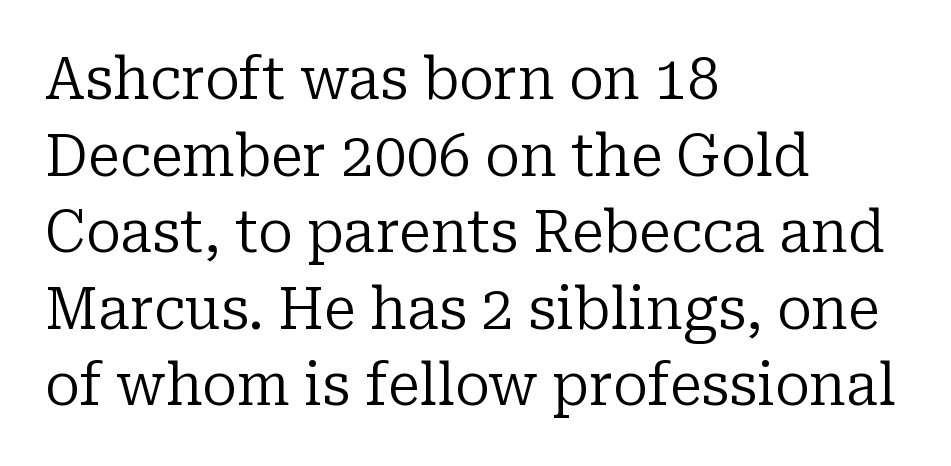
The image shows 58 px regular-weight serif type, upright; set left-aligned, normal line spacing (1.32x), normal letter spacing, not underlined; low stroke contrast and a medium x-height.
